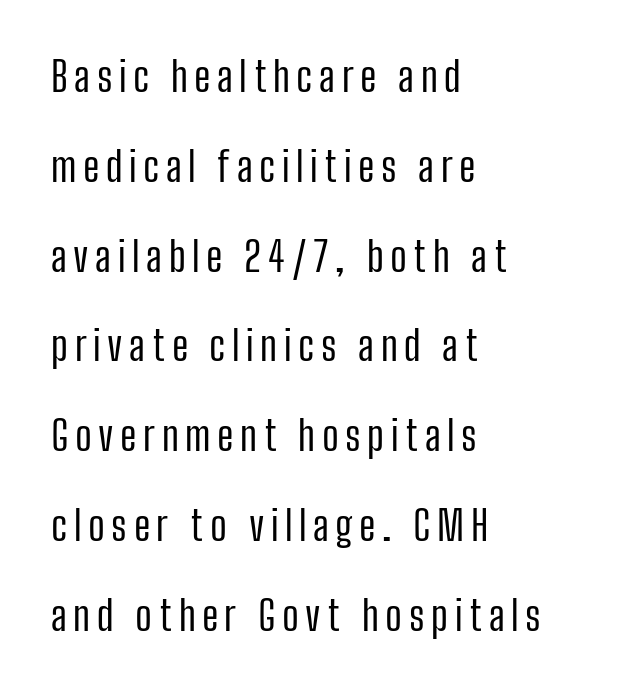
The image shows 41 px regular-weight, condensed sans-serif type, upright; set left-aligned, loose line spacing (2.19x), not underlined; low stroke contrast and a medium x-height.
